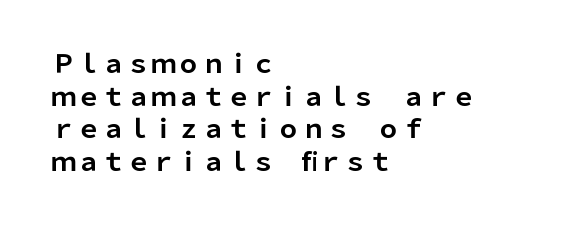
Q: Is the text bold? A: Yes.
Q: Is the text italic (slanted)? A: No, it is upright.
Q: Is the text underlined? A: No.
Q: How is the paragraph aligned? A: Left-aligned.
Q: Is the spacing between letters normal or unusually wide? A: Normal.
Q: Is the spacing between lines tight, normal or loose? A: Normal.
